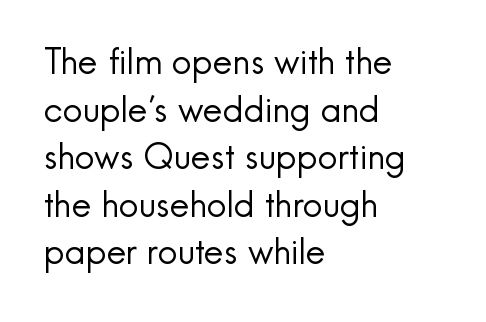
The image shows 35 px regular-weight sans-serif type, upright; set left-aligned, normal line spacing (1.36x), normal letter spacing, not underlined; a small x-height.
